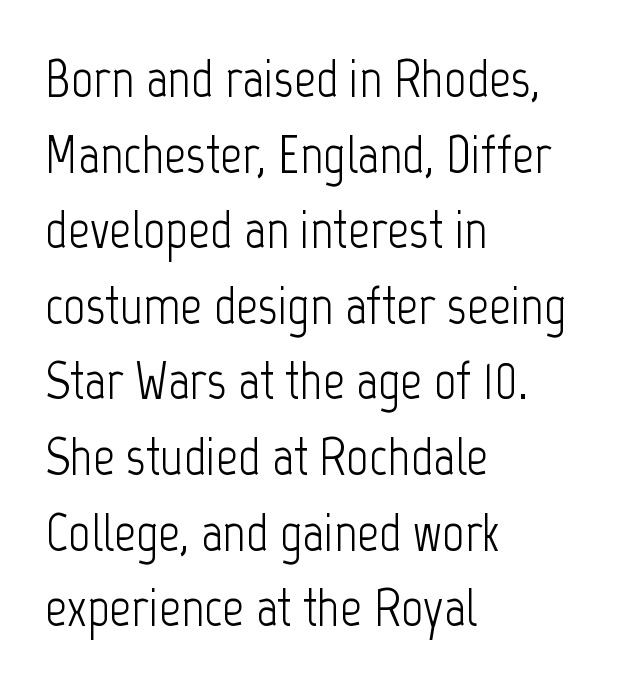
{"serif": "no", "italic": "no", "bold": "no", "weight": "light", "width": "condensed", "stroke_contrast": "low", "x_height": "medium", "monospaced": "no", "underline": "no", "align": "left", "line_spacing": "normal", "line_spacing_ratio": 1.4, "letter_spacing": "normal", "letter_spacing_em": 0.0, "glyph_px": 54}
